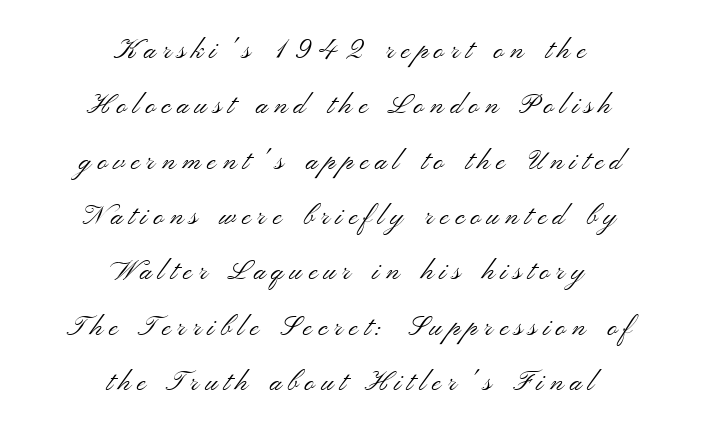
{"bold": "no", "underline": "no", "align": "center", "line_spacing": "loose", "line_spacing_ratio": 2.05, "letter_spacing": "wide", "letter_spacing_em": 0.24, "glyph_px": 27}
